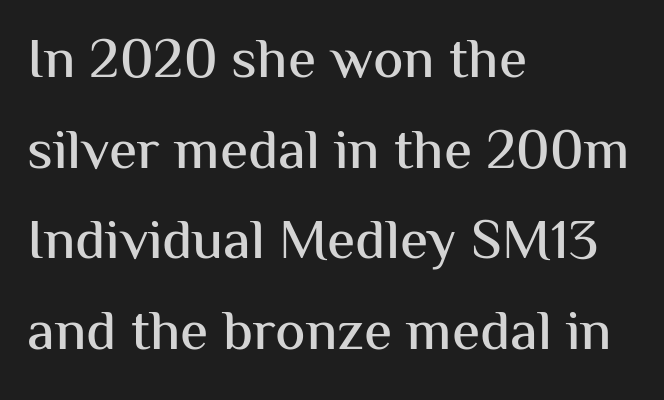
Q: Is the text italic (slanted)? A: No, it is upright.
Q: Is the typeface a serif or a sans-serif typeface? A: Sans-serif.
Q: Is the text underlined? A: No.
Q: How is the paragraph aligned? A: Left-aligned.
Q: Is the spacing between letters normal or unusually wide? A: Normal.
Q: Is the spacing between lines tight, normal or loose? A: Normal.
Q: Width (condensed, normal, or wide)? A: Normal.
Q: Stroke contrast? A: Medium.
Q: x-height? A: Medium.
Q: Monospaced? A: No.
